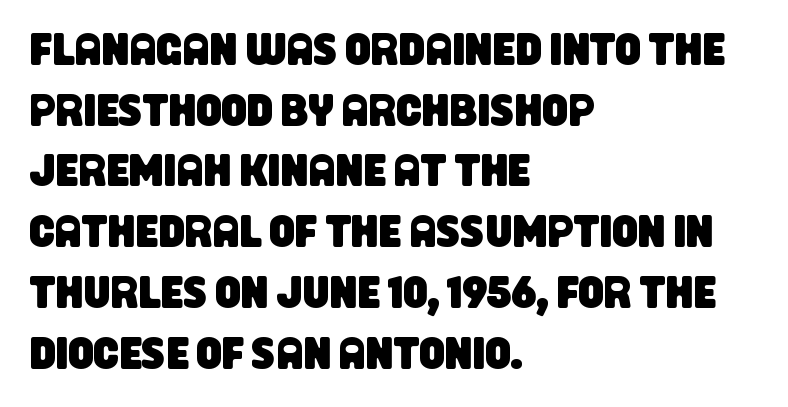
Unlike a traditional serif, this face leaves its strokes unadorned. The lines in this sample share a left origin and differ only in where they stop. Rule under the text: the space is simply empty. The passage shown stacks its lines at a standard gap. The rendering uses natural spacing where letterforms have individual widths.
